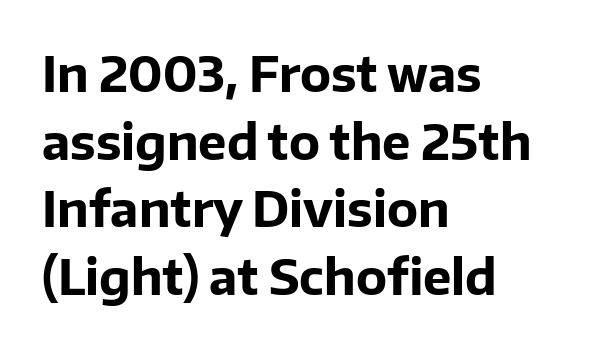
Q: Is the text bold? A: Yes.
Q: Is the text italic (slanted)? A: No, it is upright.
Q: Is the typeface a serif or a sans-serif typeface? A: Sans-serif.
Q: Is the text underlined? A: No.
Q: How is the paragraph aligned? A: Left-aligned.
Q: Is the spacing between letters normal or unusually wide? A: Normal.
Q: Is the spacing between lines tight, normal or loose? A: Normal.
Q: Width (condensed, normal, or wide)? A: Normal.
Q: Stroke contrast? A: Low.
Q: x-height? A: Medium.
Q: Monospaced? A: No.
